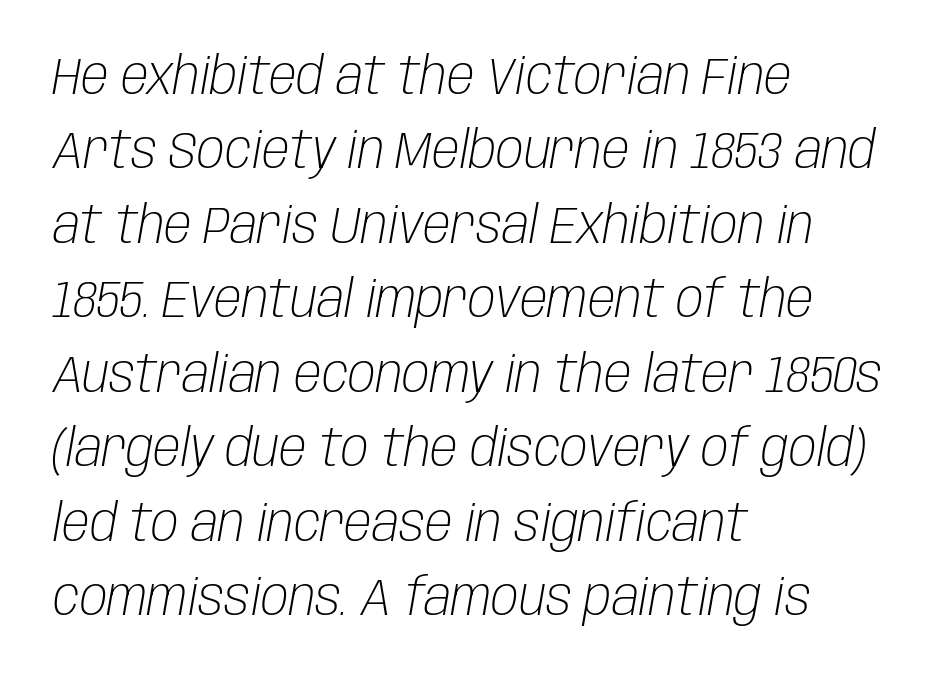
The font's italic variant was chosen for this text. Compared with a centered layout, this one pins lines to the left instead. Decoration check: the copy has no underline. Here the designer chose a conventional face with non-uniform glyph widths. Characters follow at the spacing the type designer built in.
